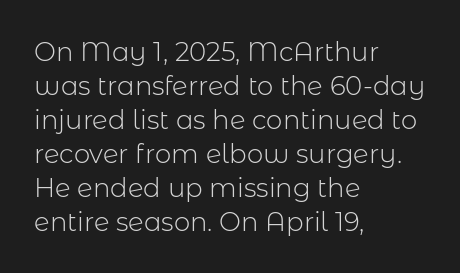
{"italic": "no", "bold": "no", "underline": "no", "align": "left", "line_spacing": "normal", "line_spacing_ratio": 1.31, "letter_spacing": "normal", "letter_spacing_em": 0.0, "glyph_px": 26}
